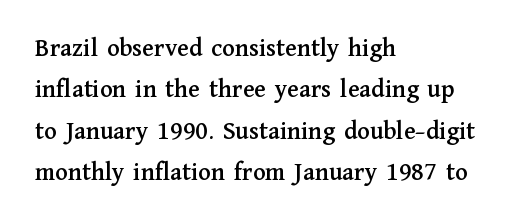
{"italic": "no", "underline": "no", "align": "left", "line_spacing": "normal", "line_spacing_ratio": 1.59, "letter_spacing": "normal", "letter_spacing_em": 0.0, "glyph_px": 26}
